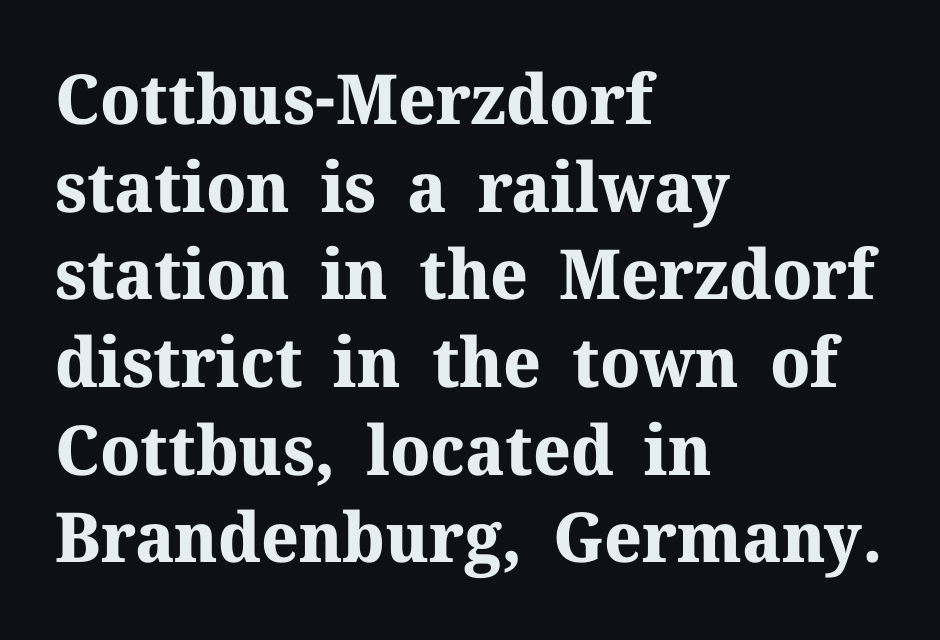
The image shows 69 px bold serif type, upright; set left-aligned, normal line spacing (1.27x), normal letter spacing, not underlined; medium stroke contrast and a medium x-height.
